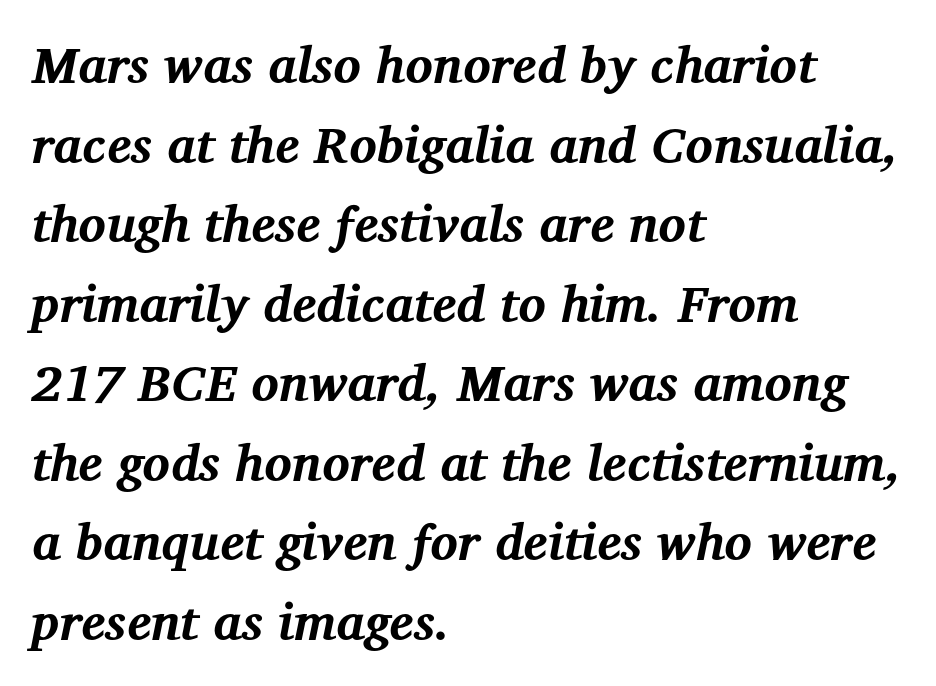
The image shows 51 px bold serif type, italic (leaning right); set left-aligned, normal line spacing (1.56x), normal letter spacing, not underlined; medium stroke contrast and a medium x-height.
